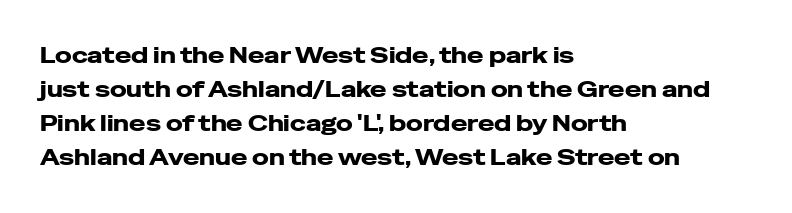
The image shows 22 px text type, upright; set left-aligned, normal line spacing (1.55x), normal letter spacing, not underlined.
